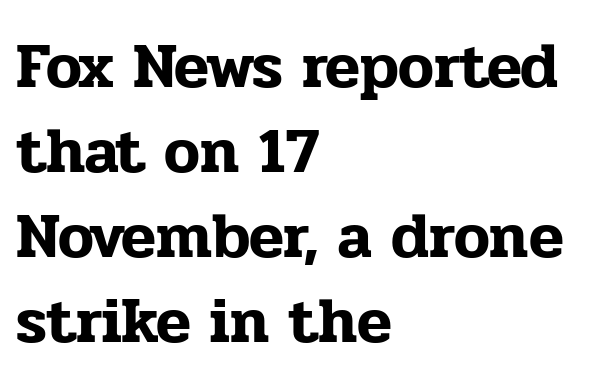
{"serif": "yes", "italic": "no", "width": "normal", "stroke_contrast": "low", "x_height": "medium", "monospaced": "no", "underline": "no", "align": "left", "line_spacing": "normal", "line_spacing_ratio": 1.33, "letter_spacing": "normal", "letter_spacing_em": 0.0, "glyph_px": 64}
